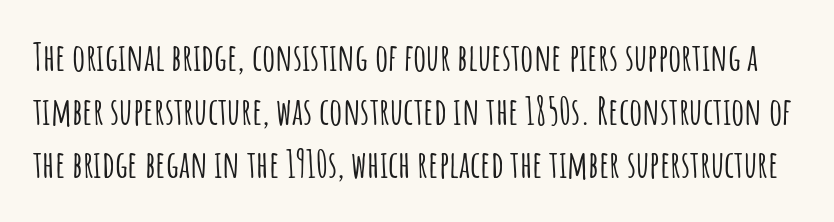
The image shows 37 px condensed sans-serif type, upright; set normal line spacing (1.45x), normal letter spacing, not underlined; low stroke contrast and a large x-height.
